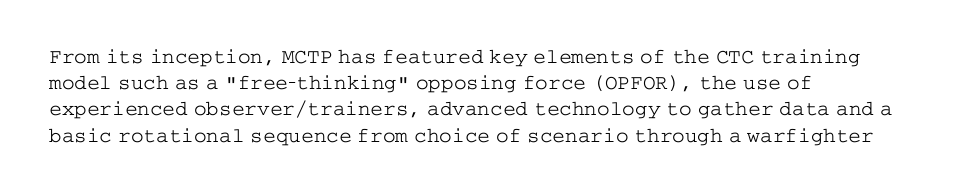
The image shows 21 px text type, upright; set left-aligned, normal line spacing (1.25x), normal letter spacing, not underlined.
